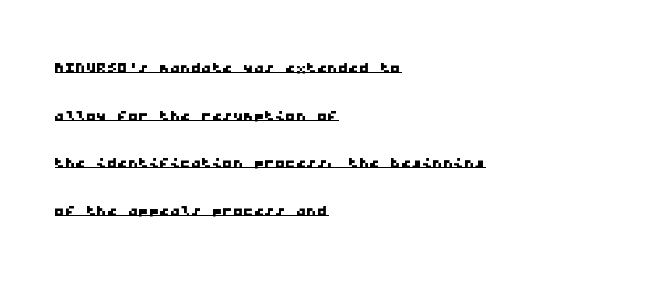
Q: Is the text underlined? A: Yes.
Q: How is the paragraph aligned? A: Left-aligned.
Q: Is the spacing between letters normal or unusually wide? A: Normal.
Q: Is the spacing between lines tight, normal or loose? A: Loose.
